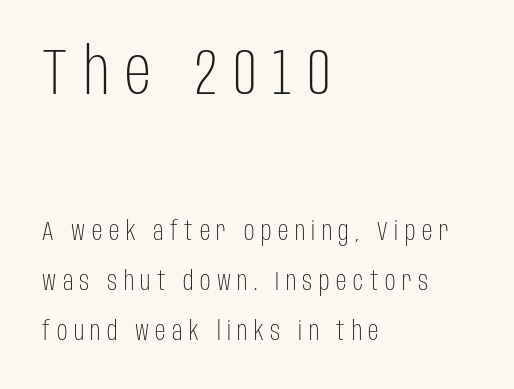
{"serif": "no", "italic": "no", "bold": "no", "weight": "light", "width": "condensed", "stroke_contrast": "low", "x_height": "large", "monospaced": "no", "underline": "no", "align": "left", "line_spacing": "loose", "line_spacing_ratio": 1.92, "letter_spacing": "wide", "letter_spacing_em": 0.25, "larger_block": "first", "size_ratio": 2.5, "glyph_px": 65}
